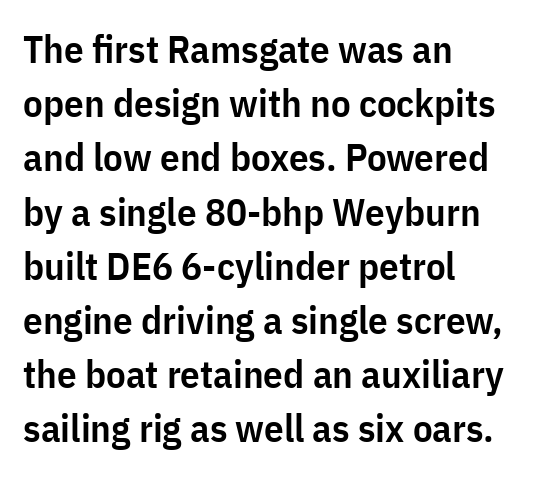
Q: Is the text bold? A: Semi-bold.
Q: Is the text italic (slanted)? A: No, it is upright.
Q: Is the typeface a serif or a sans-serif typeface? A: Sans-serif.
Q: Is the text underlined? A: No.
Q: How is the paragraph aligned? A: Left-aligned.
Q: Is the spacing between letters normal or unusually wide? A: Normal.
Q: Is the spacing between lines tight, normal or loose? A: Normal.
Q: Width (condensed, normal, or wide)? A: Condensed.
Q: Stroke contrast? A: Low.
Q: x-height? A: Medium.
Q: Monospaced? A: No.
